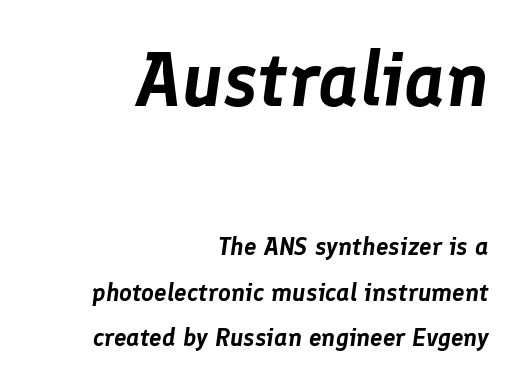
Q: Is the text italic (slanted)? A: Yes, it leans right by about 8 degrees.
Q: Is the text underlined? A: No.
Q: How is the paragraph aligned? A: Right-aligned.
Q: Is the spacing between letters normal or unusually wide? A: Normal.
Q: Which block of text is set in a larger size, the first (top) or the second (bottom)? A: The first (top) one.
Q: Width (condensed, normal, or wide)? A: Normal.
Q: Stroke contrast? A: Low.
Q: x-height? A: Medium.
Q: Monospaced? A: No.
